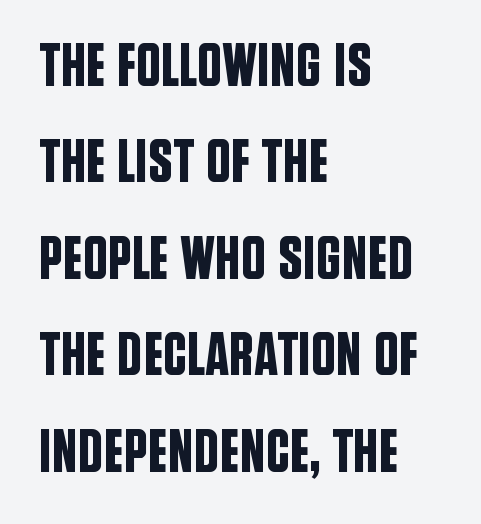
{"serif": "no", "italic": "no", "width": "condensed", "stroke_contrast": "low", "x_height": "large", "monospaced": "no", "underline": "no", "align": "left", "line_spacing": "normal", "line_spacing_ratio": 1.58, "letter_spacing": "normal", "letter_spacing_em": 0.0, "glyph_px": 61}
